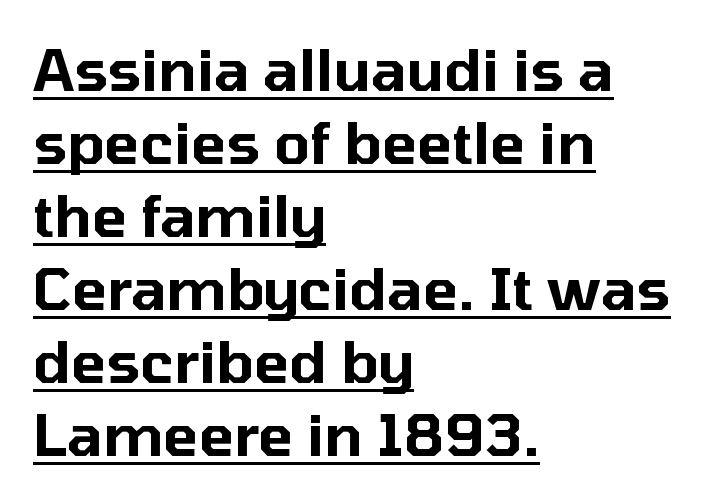
{"serif": "no", "italic": "no", "width": "normal", "stroke_contrast": "low", "x_height": "medium", "monospaced": "no", "underline": "yes", "align": "left", "line_spacing": "normal", "line_spacing_ratio": 1.26, "letter_spacing": "normal", "letter_spacing_em": 0.0, "glyph_px": 58}
